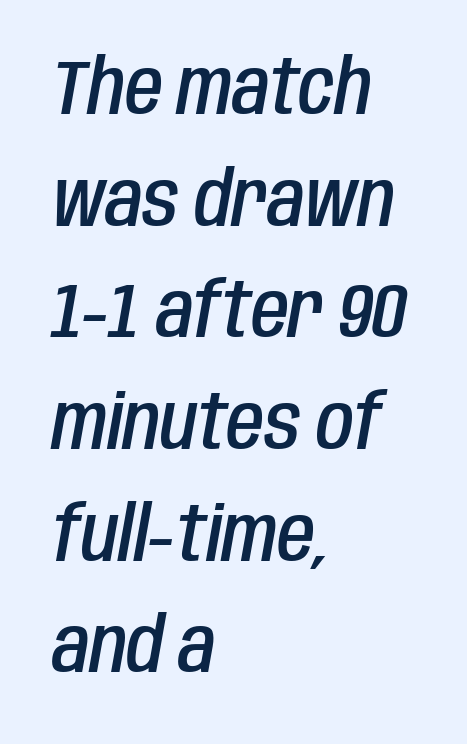
The image shows 77 px semibold, condensed type, italic (leaning right); set left-aligned, normal line spacing (1.45x), normal letter spacing, not underlined; low stroke contrast and a large x-height.
